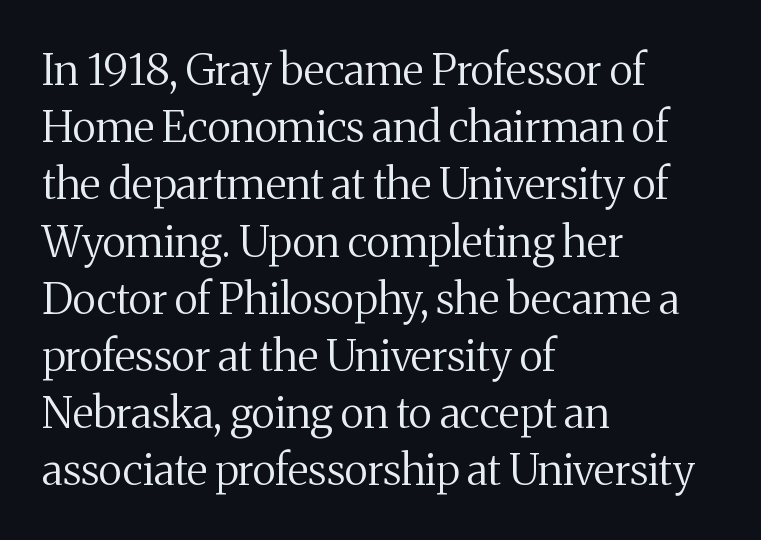
The lines in this sample share a left origin and differ only in where they stop. A typesetter would label this face a serif. Words float on clear page, feet unadorned. Regarding leading, the lines here are spaced in the standard way.
